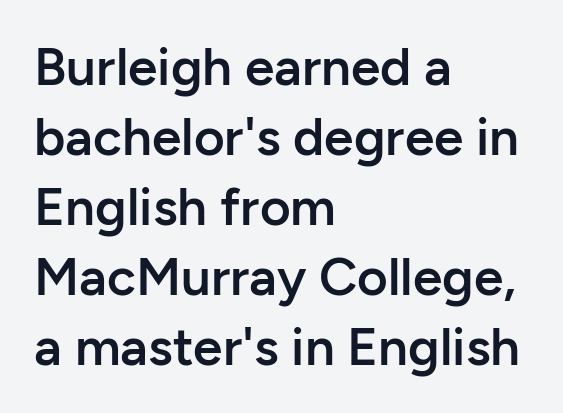
This is sans-serif lettering, the kind often seen on screens and signage. In terms of weight, the rendering is demibold, just under bold. The compositor pushed each line to the left boundary. Is this a fixed-width face? No — the glyphs have proportional, varying widths. Beneath every word, the page is bare.
